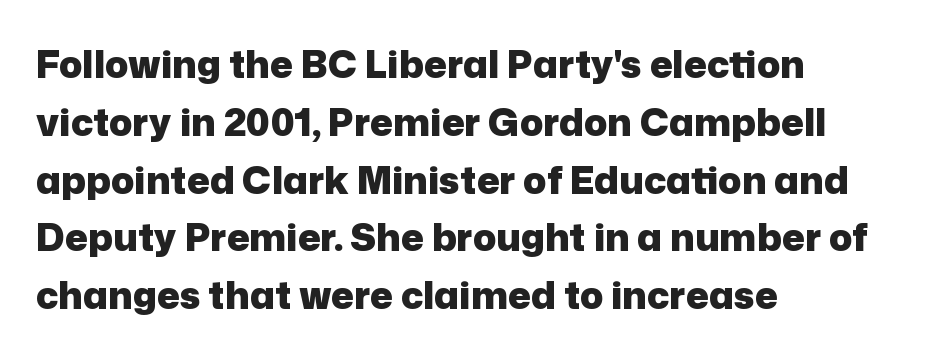
Q: Is the text bold? A: Yes.
Q: Is the text italic (slanted)? A: No, it is upright.
Q: Is the typeface a serif or a sans-serif typeface? A: Sans-serif.
Q: Is the text underlined? A: No.
Q: How is the paragraph aligned? A: Left-aligned.
Q: Is the spacing between letters normal or unusually wide? A: Normal.
Q: Is the spacing between lines tight, normal or loose? A: Normal.
Q: Width (condensed, normal, or wide)? A: Normal.
Q: Stroke contrast? A: Low.
Q: x-height? A: Medium.
Q: Monospaced? A: No.
